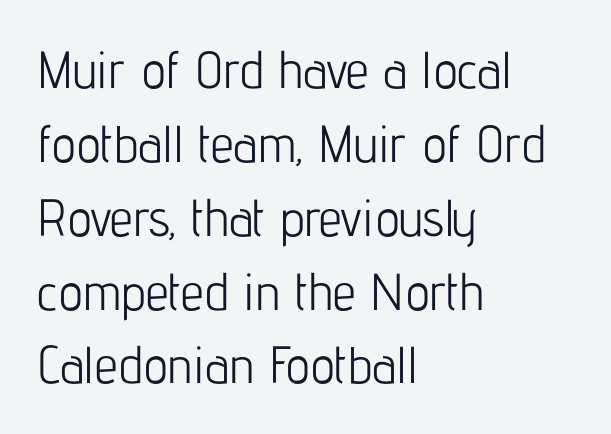
{"serif": "no", "italic": "no", "bold": "no", "weight": "light", "width": "condensed", "stroke_contrast": "low", "x_height": "medium", "monospaced": "no", "underline": "no", "align": "left", "line_spacing": "normal", "line_spacing_ratio": 1.42, "letter_spacing": "normal", "letter_spacing_em": 0.0, "glyph_px": 52}
